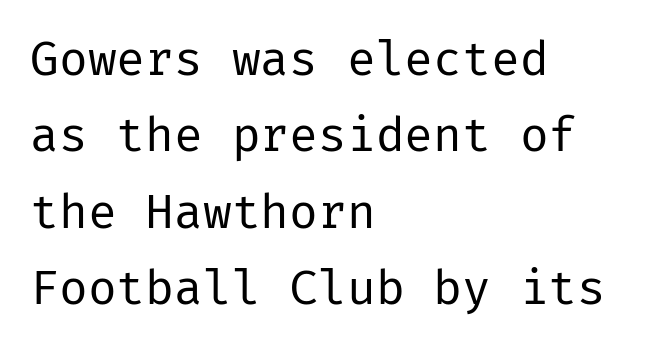
Q: Is the text bold? A: No.
Q: Is the text italic (slanted)? A: No, it is upright.
Q: Is the typeface a serif or a sans-serif typeface? A: Sans-serif.
Q: Is the text underlined? A: No.
Q: How is the paragraph aligned? A: Left-aligned.
Q: Is the spacing between letters normal or unusually wide? A: Normal.
Q: Is the spacing between lines tight, normal or loose? A: Normal.
Q: Width (condensed, normal, or wide)? A: Normal.
Q: Stroke contrast? A: Low.
Q: x-height? A: Medium.
